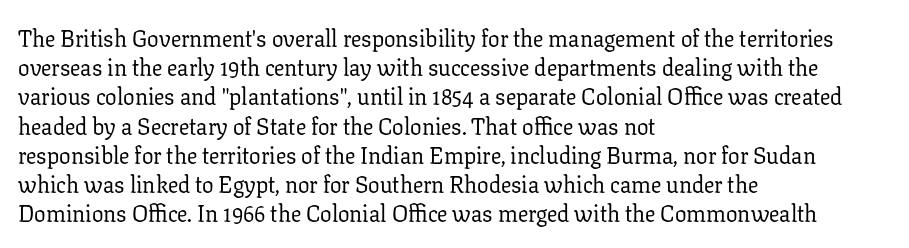
{"italic": "no", "bold": "no", "underline": "no", "align": "left", "line_spacing": "normal", "line_spacing_ratio": 1.27, "letter_spacing": "normal", "letter_spacing_em": 0.0, "glyph_px": 23}
